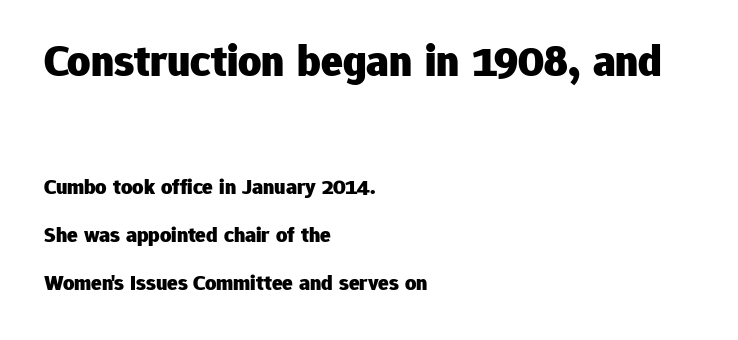
The image shows 45 px heavy sans-serif type, upright; set left-aligned, loose line spacing (2.18x), normal letter spacing, not underlined; the first (top) block is 2.05x larger; low stroke contrast and a medium x-height.
